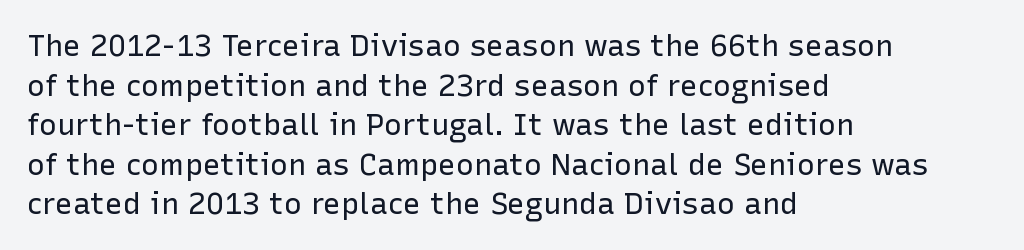
Each letter keeps its own natural width here, so spacing adapts to shape. Line beginnings align vertically; line endings do not. The characters display no serif detailing; their extremities are plain. The designer left line spacing at the default. Honestly, there is no underline to notice here at all.
